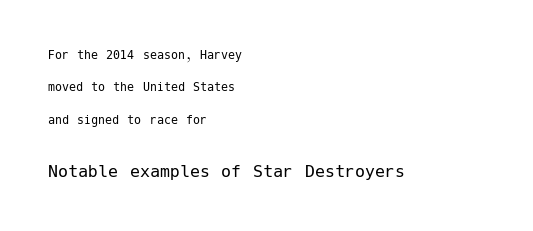
The image shows 20 px text type, upright; set left-aligned, loose line spacing (2.31x), normal letter spacing, not underlined; the second (bottom) block is 1.43x larger.
